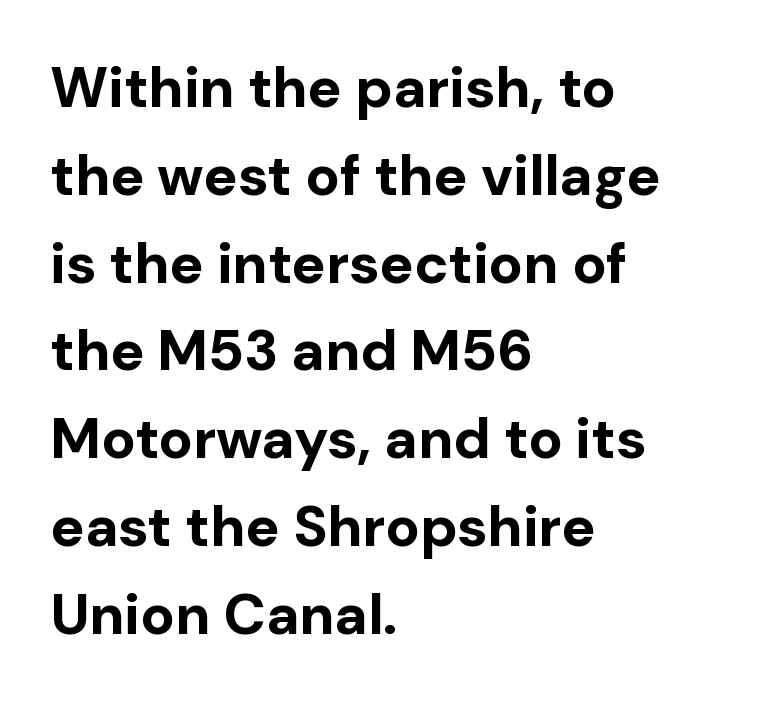
{"serif": "no", "italic": "no", "bold": "yes", "weight": "bold", "width": "normal", "stroke_contrast": "low", "x_height": "medium", "monospaced": "no", "underline": "no", "align": "left", "line_spacing": "normal", "line_spacing_ratio": 1.54, "letter_spacing": "normal", "letter_spacing_em": 0.0, "glyph_px": 57}
